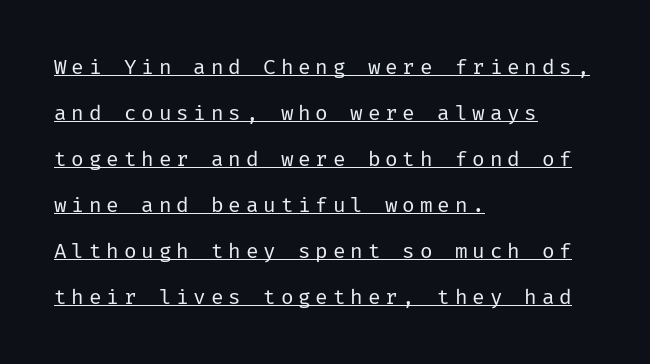
The image shows 21 px text type, upright; set left-aligned, loose line spacing (2.19x), unusually wide letter spacing (+0.23 em), underlined.
